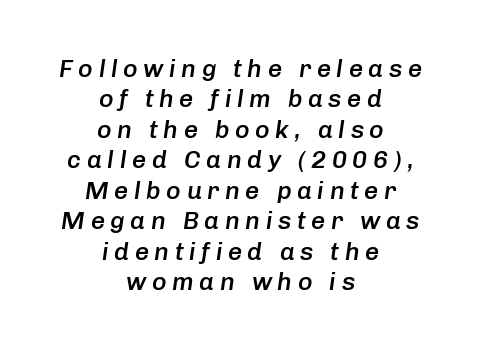
The strokes are fattened partway — semibold, not bold. The passage shown leans; its letterforms are oblique. Look at the tracking — it's clearly loosened, letters drifting apart. The typesetter chose a symmetrical, centered arrangement here. Just letters on the line, the space beneath them empty.
